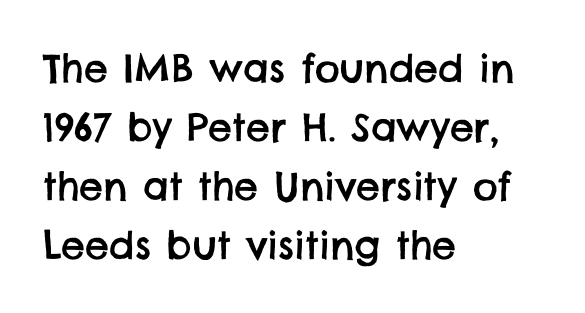
{"serif": "no", "width": "normal", "stroke_contrast": "low", "x_height": "large", "monospaced": "no", "underline": "no", "align": "left", "line_spacing": "normal", "line_spacing_ratio": 1.55, "letter_spacing": "normal", "letter_spacing_em": 0.0, "glyph_px": 38}
